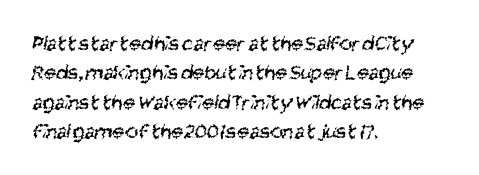
The image shows 22 px text type; set left-aligned, normal line spacing (1.33x), normal letter spacing, not underlined.
